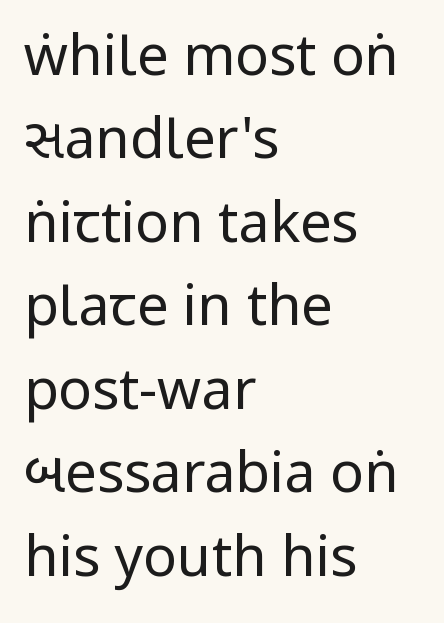
The image shows 56 px regular-weight, condensed sans-serif type, upright; set left-aligned, normal line spacing (1.49x), normal letter spacing, not underlined; low stroke contrast.
